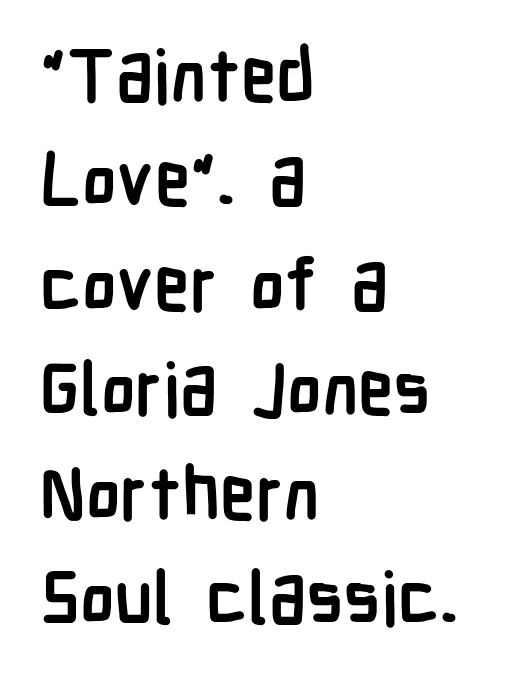
{"serif": "no", "italic": "no", "bold": "yes", "weight": "semibold", "width": "condensed", "stroke_contrast": "low", "x_height": "medium", "monospaced": "no", "underline": "no", "align": "left", "line_spacing": "normal", "line_spacing_ratio": 1.45, "letter_spacing": "normal", "letter_spacing_em": 0.0, "glyph_px": 72}
